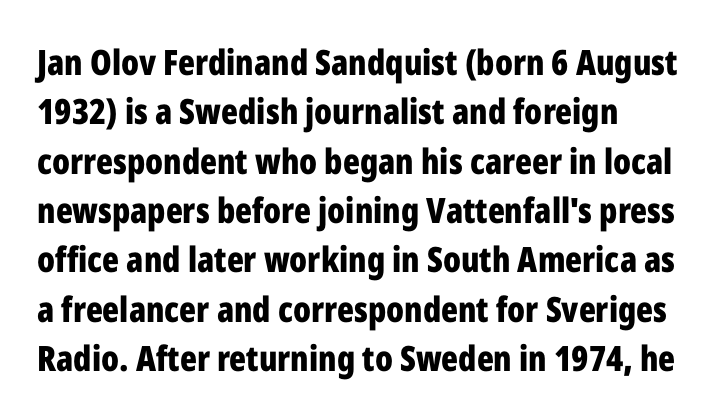
Q: Is the text bold? A: Yes.
Q: Is the text italic (slanted)? A: No, it is upright.
Q: Is the typeface a serif or a sans-serif typeface? A: Sans-serif.
Q: Is the text underlined? A: No.
Q: Is the spacing between letters normal or unusually wide? A: Normal.
Q: Is the spacing between lines tight, normal or loose? A: Normal.
Q: Width (condensed, normal, or wide)? A: Condensed.
Q: Stroke contrast? A: Low.
Q: x-height? A: Medium.
Q: Monospaced? A: No.
